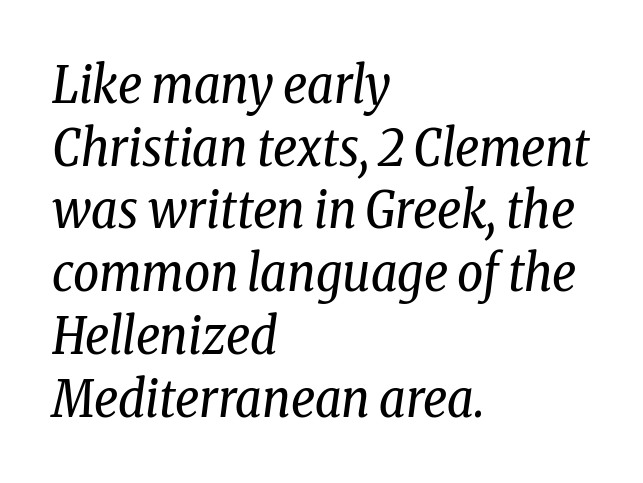
{"serif": "yes", "italic": "yes", "lean": "right", "slant_degrees": 8, "bold": "no", "weight": "regular", "width": "condensed", "stroke_contrast": "low", "x_height": "medium", "monospaced": "no", "underline": "no", "align": "left", "line_spacing_ratio": 1.23, "letter_spacing": "normal", "letter_spacing_em": 0.0, "glyph_px": 51}
